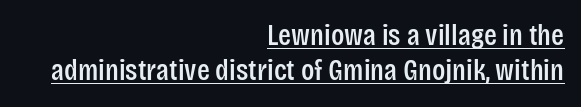
{"serif": "no", "italic": "no", "width": "condensed", "stroke_contrast": "low", "x_height": "large", "monospaced": "no", "underline": "yes", "align": "right", "line_spacing_ratio": 1.18, "letter_spacing": "normal", "letter_spacing_em": 0.0, "glyph_px": 30}
